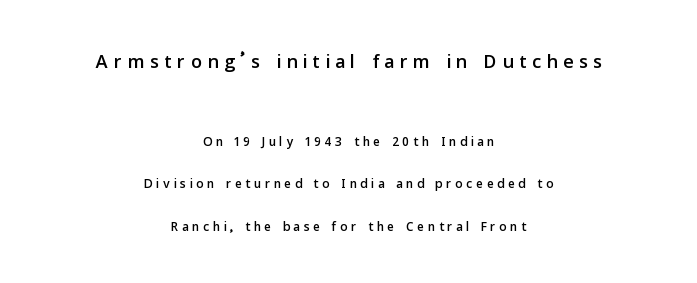
If you drew a line through each stem, it would be perfectly vertical. The space beneath each line is pristine and unruled. Observe the wide spacing: letters keep a clear distance from each other. Teacher's note: observe the equal gaps on both sides — that is centered alignment. Rows of type keep a wide berth in the vertical direction. The face used here appears at its bigger size in the upper chunk.
